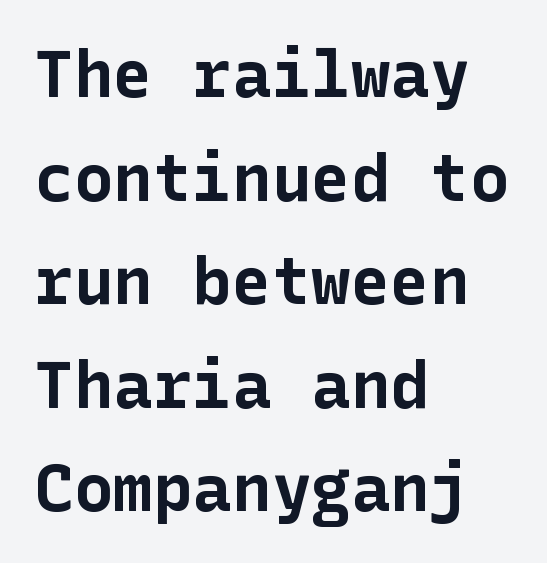
Q: Is the text bold? A: Yes.
Q: Is the text italic (slanted)? A: No, it is upright.
Q: Is the typeface a serif or a sans-serif typeface? A: Sans-serif.
Q: Is the text underlined? A: No.
Q: How is the paragraph aligned? A: Left-aligned.
Q: Is the spacing between letters normal or unusually wide? A: Normal.
Q: Is the spacing between lines tight, normal or loose? A: Normal.
Q: Width (condensed, normal, or wide)? A: Normal.
Q: Stroke contrast? A: Low.
Q: x-height? A: Medium.
